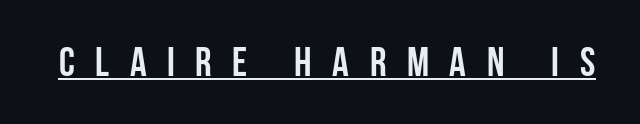
The gaps between neighbouring characters are conspicuously large. Unlike a traditional serif, this face leaves its strokes unadorned. In designer terms, the underline attribute is active on this setting. The glyphs have the mass of a bold cut. Note the varied advance widths — an 'i' is clearly narrower than an 'm'. Upright lettering throughout.
